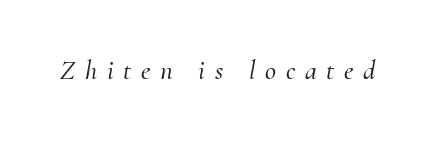
Q: Is the text italic (slanted)? A: Yes, it leans right by about 10 degrees.
Q: Is the text underlined? A: No.
Q: Is the spacing between letters normal or unusually wide? A: Unusually wide.
